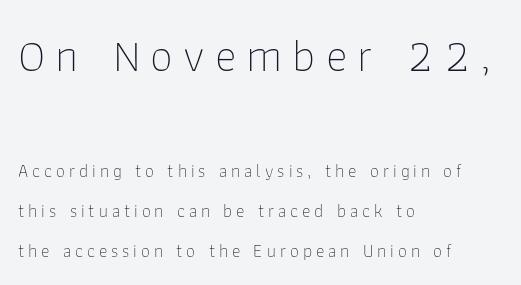
The image shows 46 px thin sans-serif type, upright; set left-aligned, loose line spacing (2.21x), unusually wide letter spacing (+0.22 em), not underlined; the first (top) block is 2.56x larger; low stroke contrast and a medium x-height.
